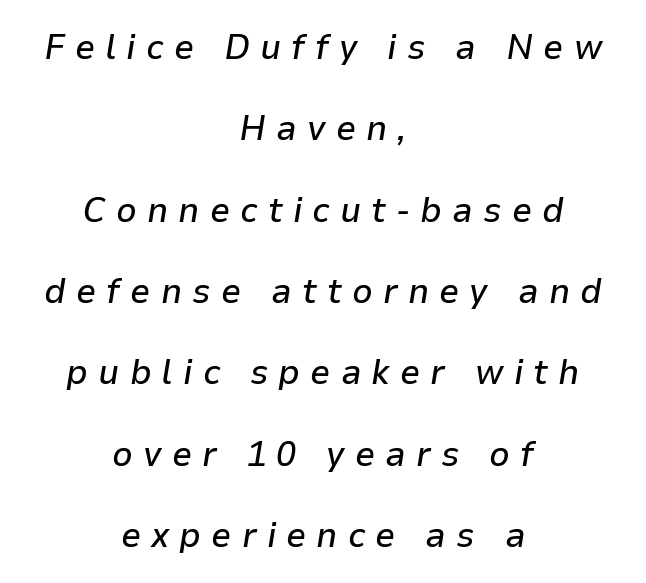
{"italic": "yes", "lean": "right", "slant_degrees": 9, "width": "normal", "stroke_contrast": "low", "x_height": "medium", "monospaced": "no", "underline": "no", "align": "center", "line_spacing": "loose", "line_spacing_ratio": 2.26, "letter_spacing": "wide", "letter_spacing_em": 0.28, "glyph_px": 36}
